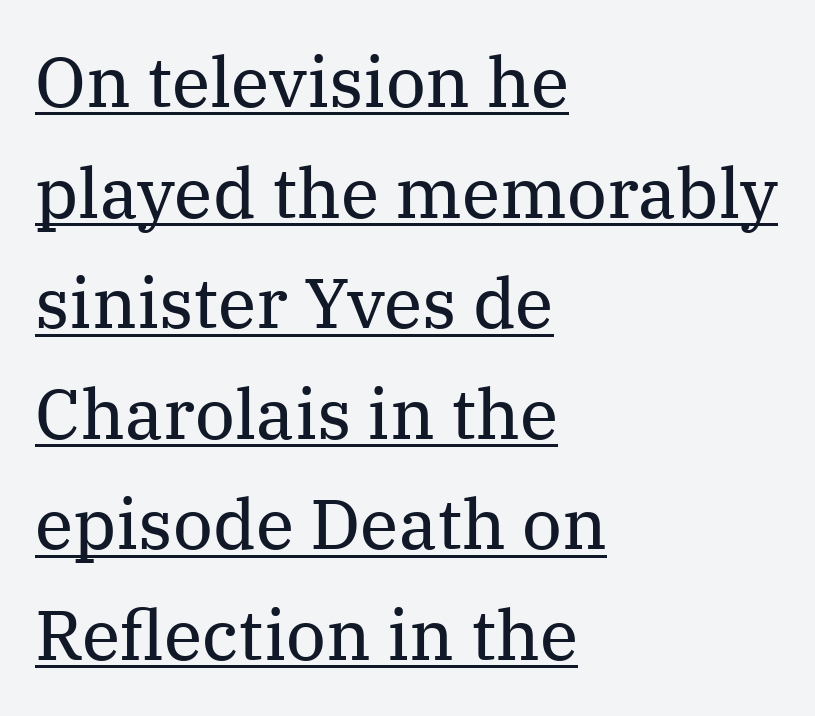
Q: Is the text bold? A: No.
Q: Is the text italic (slanted)? A: No, it is upright.
Q: Is the typeface a serif or a sans-serif typeface? A: Serif.
Q: Is the text underlined? A: Yes.
Q: How is the paragraph aligned? A: Left-aligned.
Q: Is the spacing between letters normal or unusually wide? A: Normal.
Q: Is the spacing between lines tight, normal or loose? A: Normal.
Q: Width (condensed, normal, or wide)? A: Normal.
Q: Stroke contrast? A: Medium.
Q: x-height? A: Medium.
Q: Monospaced? A: No.
